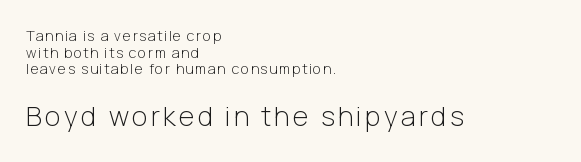
Plain, unruled lines of type. Every character sits straight up, as roman type does. The second block has been scaled up relative to the first. Leftover space on each line is placed entirely after the last word.
